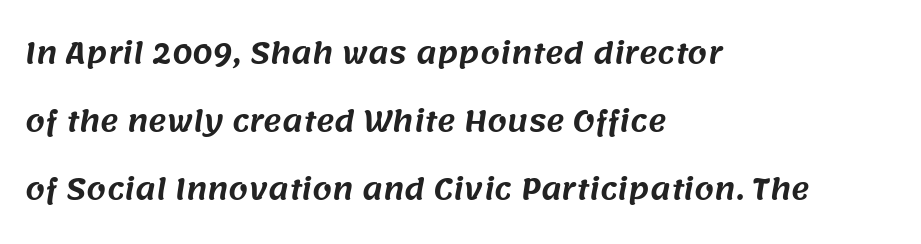
{"serif": "no", "width": "normal", "stroke_contrast": "medium", "x_height": "large", "monospaced": "no", "underline": "no", "align": "left", "line_spacing": "loose", "line_spacing_ratio": 2.43, "letter_spacing": "normal", "letter_spacing_em": 0.0, "glyph_px": 28}
